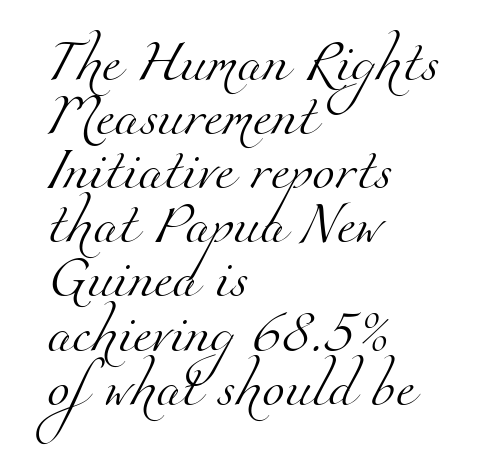
{"serif": "yes", "bold": "no", "weight": "light", "width": "normal", "stroke_contrast": "medium", "x_height": "small", "monospaced": "no", "underline": "no", "align": "left", "line_spacing": "normal", "line_spacing_ratio": 1.32, "letter_spacing": "normal", "letter_spacing_em": 0.0, "glyph_px": 41}
